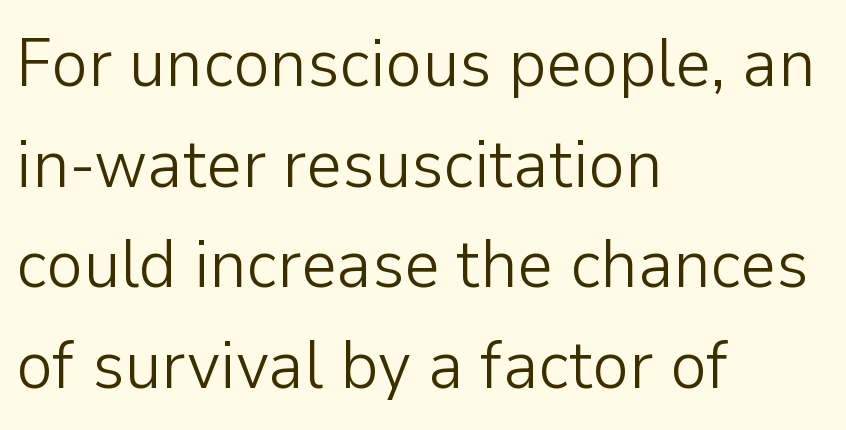
{"serif": "no", "italic": "no", "bold": "no", "weight": "light", "width": "normal", "stroke_contrast": "low", "x_height": "medium", "monospaced": "no", "underline": "no", "align": "left", "line_spacing": "normal", "line_spacing_ratio": 1.46, "letter_spacing": "normal", "letter_spacing_em": 0.0, "glyph_px": 69}
